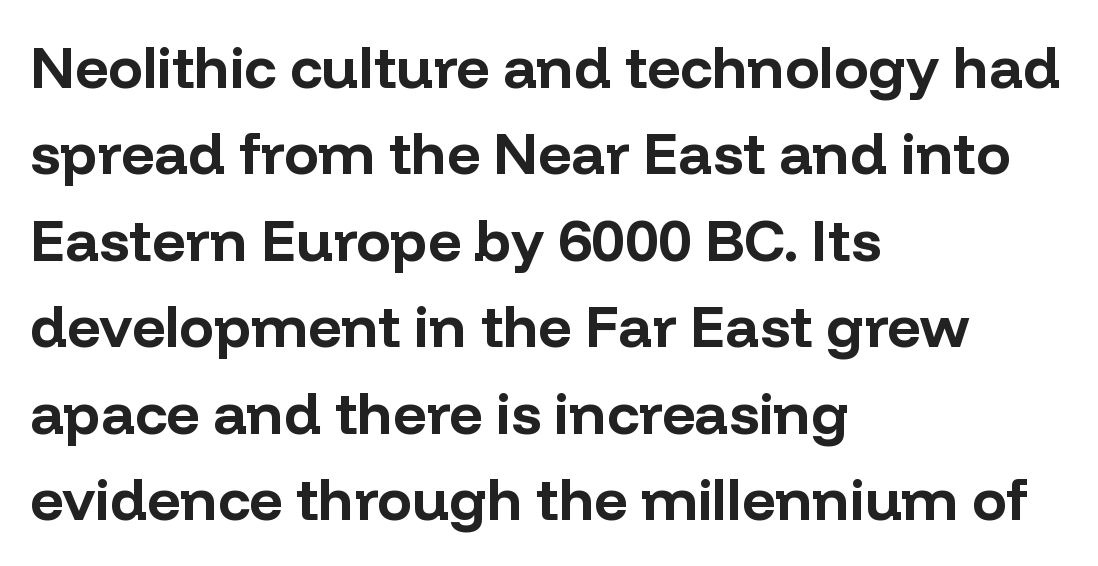
{"serif": "no", "italic": "no", "bold": "yes", "weight": "bold", "width": "normal", "stroke_contrast": "low", "x_height": "medium", "monospaced": "no", "underline": "no", "align": "left", "line_spacing": "normal", "line_spacing_ratio": 1.49, "letter_spacing": "normal", "letter_spacing_em": 0.0, "glyph_px": 58}
